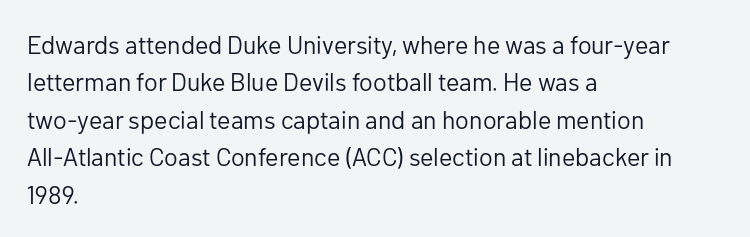
The image shows 25 px text type, upright; set left-aligned, normal line spacing (1.5x), normal letter spacing, not underlined.
